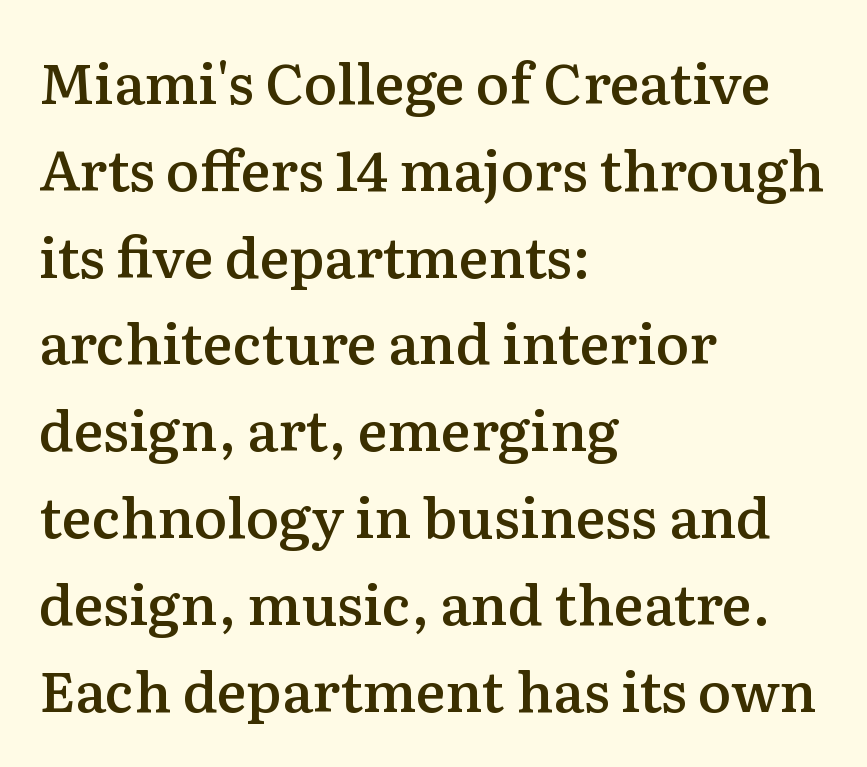
Q: Is the text bold? A: Semi-bold.
Q: Is the text italic (slanted)? A: No, it is upright.
Q: Is the typeface a serif or a sans-serif typeface? A: Serif.
Q: Is the text underlined? A: No.
Q: How is the paragraph aligned? A: Left-aligned.
Q: Is the spacing between letters normal or unusually wide? A: Normal.
Q: Is the spacing between lines tight, normal or loose? A: Normal.
Q: Width (condensed, normal, or wide)? A: Normal.
Q: Stroke contrast? A: Medium.
Q: x-height? A: Medium.
Q: Monospaced? A: No.
